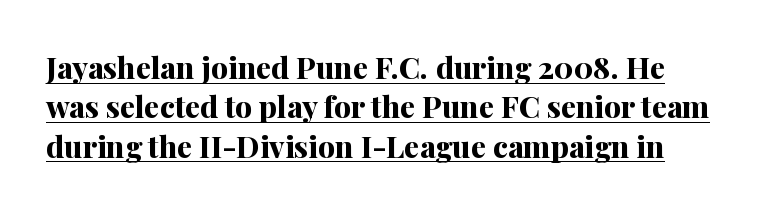
{"serif": "yes", "italic": "no", "bold": "yes", "weight": "bold", "width": "normal", "stroke_contrast": "medium", "x_height": "medium", "monospaced": "no", "underline": "yes", "line_spacing": "normal", "line_spacing_ratio": 1.31, "letter_spacing": "normal", "letter_spacing_em": 0.0, "glyph_px": 30}
